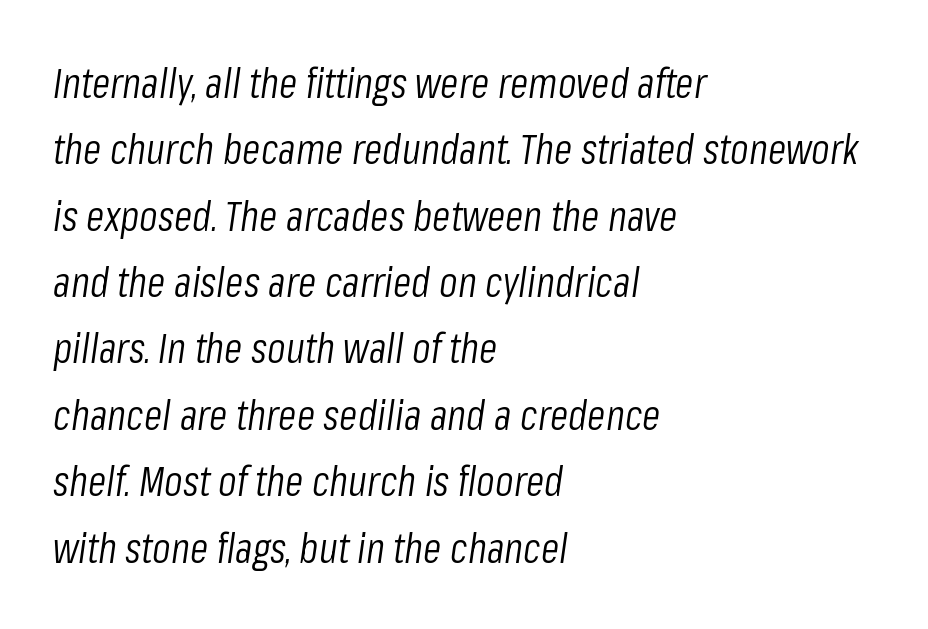
{"italic": "yes", "lean": "right", "slant_degrees": 8, "bold": "no", "weight": "light", "width": "condensed", "stroke_contrast": "low", "x_height": "medium", "monospaced": "no", "underline": "no", "align": "left", "line_spacing": "normal", "line_spacing_ratio": 1.58, "letter_spacing": "normal", "letter_spacing_em": 0.0, "glyph_px": 42}
